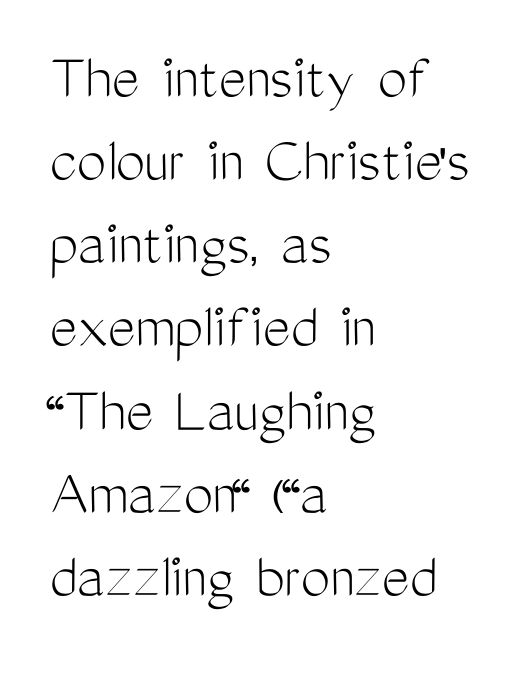
The image shows 66 px light, condensed sans-serif type, upright; set left-aligned, normal line spacing (1.26x), normal letter spacing, not underlined; medium stroke contrast and a medium x-height.
